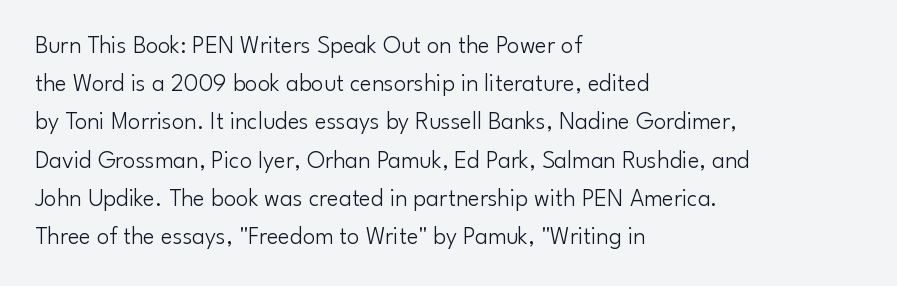
{"italic": "no", "bold": "no", "underline": "no", "align": "left", "line_spacing": "normal", "line_spacing_ratio": 1.53, "letter_spacing": "normal", "letter_spacing_em": 0.0, "glyph_px": 25}
